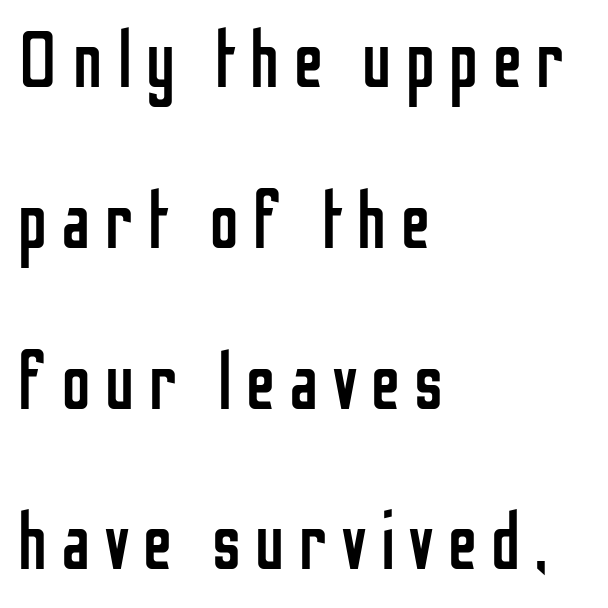
The image shows 80 px regular-weight, condensed sans-serif type, upright; set left-aligned, loose line spacing (2.01x), not underlined; low stroke contrast and a medium x-height.
